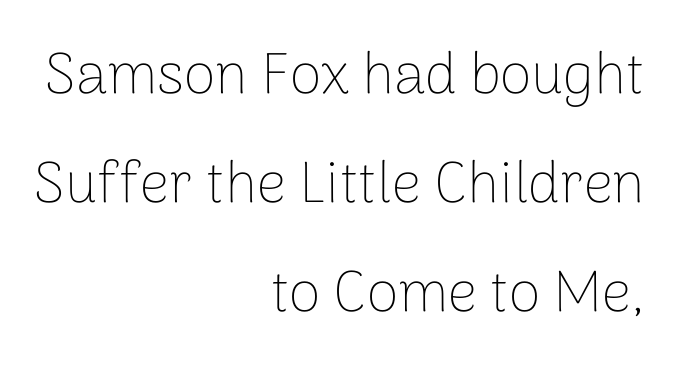
The image shows 58 px thin sans-serif type, upright; set right-aligned, line spacing 1.88x, normal letter spacing, not underlined; low stroke contrast and a medium x-height.
